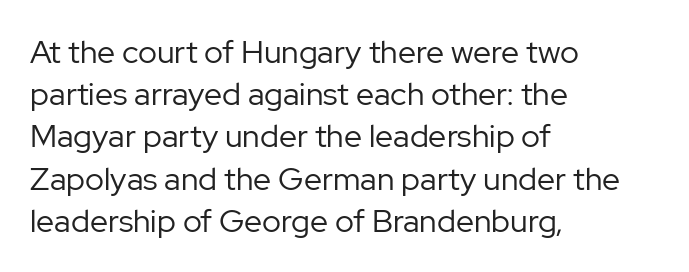
The image shows 32 px regular-weight sans-serif type, upright; set left-aligned, normal line spacing (1.32x), normal letter spacing, not underlined; low stroke contrast and a medium x-height.
